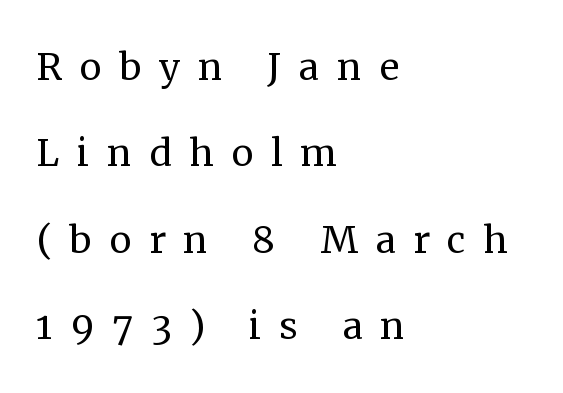
The image shows 50 px regular-weight serif type, upright; set left-aligned, line spacing 1.73x, unusually wide letter spacing (+0.35 em), not underlined; medium stroke contrast and a medium x-height.
